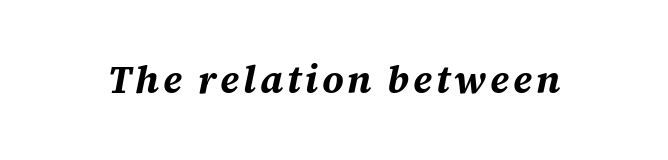
The image shows 38 px bold type, italic (leaning right); set not underlined; medium stroke contrast and a large x-height.
